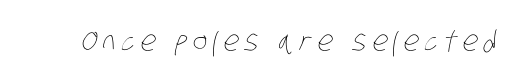
Letters rest on an invisible, unmarked baseline. The letters are spread apart with noticeably loose tracking. The letters look calm and open, with moderate or lighter stems. These lines are rendered in a variable-pitch font.
